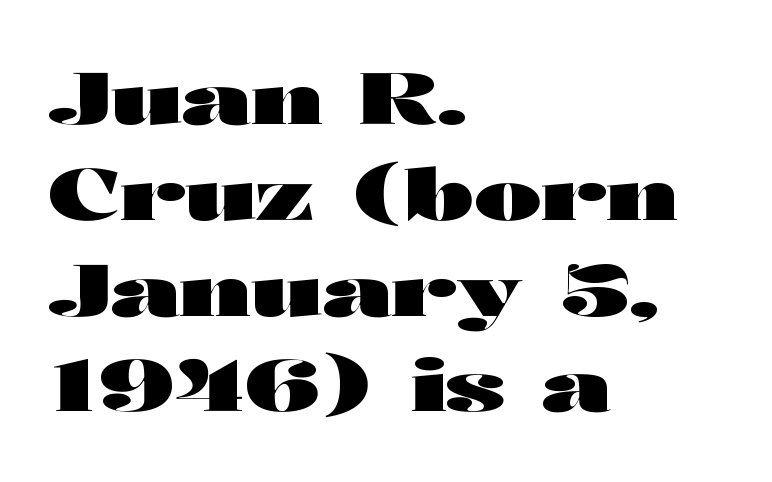
The image shows 72 px heavy, wide type, upright; set left-aligned, normal line spacing (1.33x), normal letter spacing, not underlined; high stroke contrast and a medium x-height.
